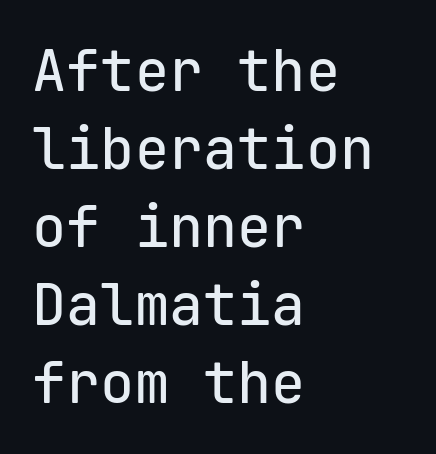
Q: Is the text italic (slanted)? A: No, it is upright.
Q: Is the typeface a serif or a sans-serif typeface? A: Sans-serif.
Q: Is the text underlined? A: No.
Q: How is the paragraph aligned? A: Left-aligned.
Q: Is the spacing between letters normal or unusually wide? A: Normal.
Q: Is the spacing between lines tight, normal or loose? A: Normal.
Q: Width (condensed, normal, or wide)? A: Normal.
Q: Stroke contrast? A: Low.
Q: x-height? A: Medium.
Q: Monospaced? A: Yes.
